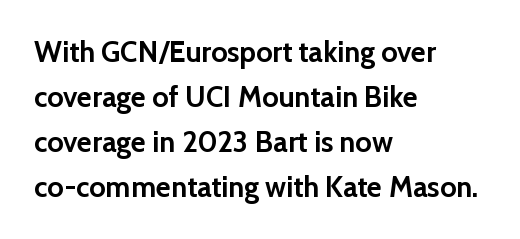
{"serif": "no", "italic": "no", "bold": "yes", "weight": "semibold", "width": "normal", "stroke_contrast": "low", "x_height": "medium", "monospaced": "no", "underline": "no", "align": "left", "line_spacing": "normal", "line_spacing_ratio": 1.55, "letter_spacing": "normal", "letter_spacing_em": 0.0, "glyph_px": 29}
